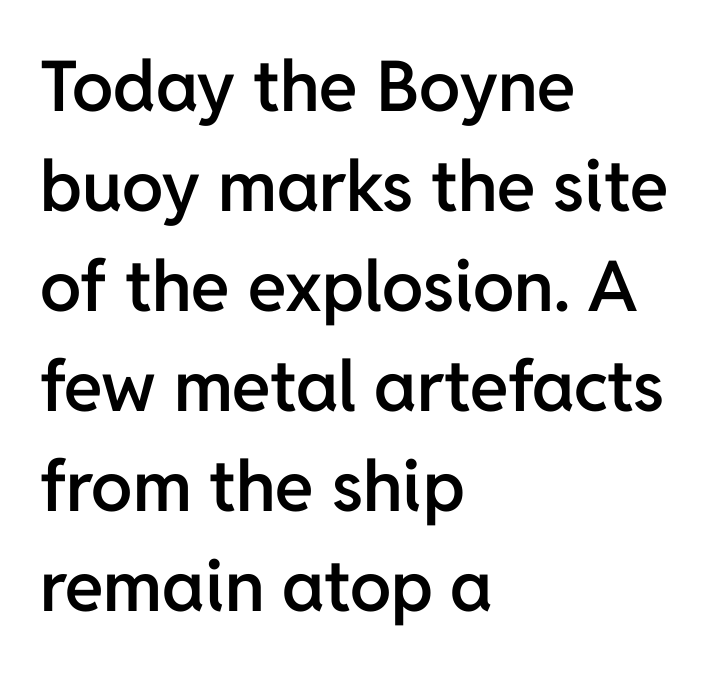
{"serif": "no", "italic": "no", "bold": "semi", "weight": "semibold", "width": "normal", "stroke_contrast": "low", "x_height": "medium", "monospaced": "no", "underline": "no", "align": "left", "line_spacing": "normal", "line_spacing_ratio": 1.43, "letter_spacing": "normal", "letter_spacing_em": 0.0, "glyph_px": 70}
